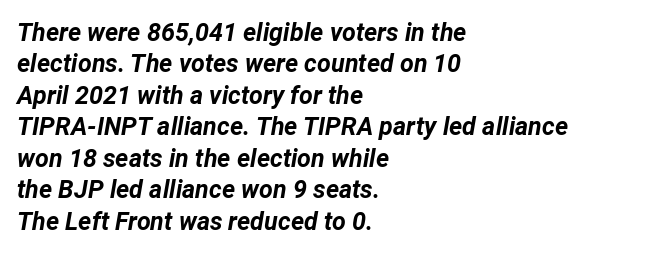
Q: Is the text bold? A: Yes.
Q: Is the text italic (slanted)? A: Yes, it leans right by about 12 degrees.
Q: Is the text underlined? A: No.
Q: How is the paragraph aligned? A: Left-aligned.
Q: Is the spacing between letters normal or unusually wide? A: Normal.
Q: Is the spacing between lines tight, normal or loose? A: Normal.
